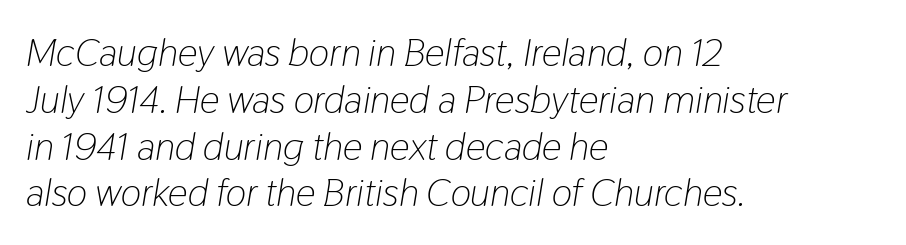
The image shows 39 px light, condensed type, italic (leaning right); set left-aligned, line spacing 1.2x, normal letter spacing, not underlined; low stroke contrast and a medium x-height.
